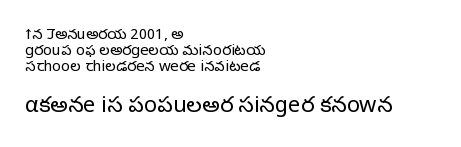
{"italic": "no", "bold": "no", "underline": "no", "align": "left", "line_spacing": "tight", "line_spacing_ratio": 1.08, "letter_spacing": "normal", "letter_spacing_em": 0.0, "larger_block": "second", "size_ratio": 1.47, "glyph_px": 22}
